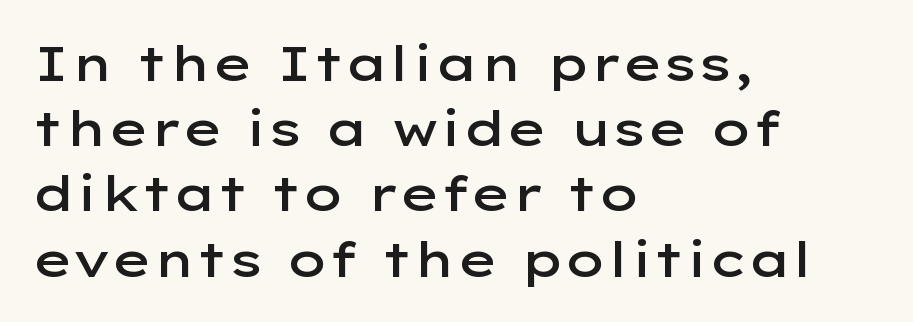
Q: Is the text bold? A: Semi-bold.
Q: Is the text italic (slanted)? A: No, it is upright.
Q: Is the typeface a serif or a sans-serif typeface? A: Sans-serif.
Q: Is the text underlined? A: No.
Q: How is the paragraph aligned? A: Left-aligned.
Q: Is the spacing between letters normal or unusually wide? A: Normal.
Q: Is the spacing between lines tight, normal or loose? A: Normal.
Q: Width (condensed, normal, or wide)? A: Wide.
Q: Stroke contrast? A: Low.
Q: x-height? A: Medium.
Q: Monospaced? A: No.
